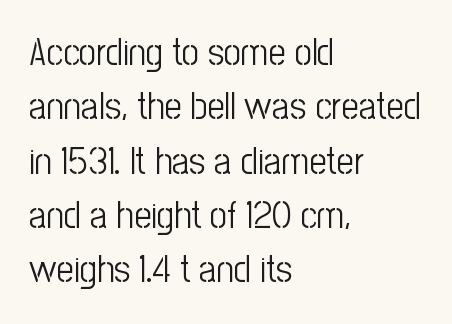
The image shows 38 px light, condensed sans-serif type, upright; set left-aligned, normal line spacing (1.43x), normal letter spacing, not underlined; low stroke contrast and a medium x-height.
